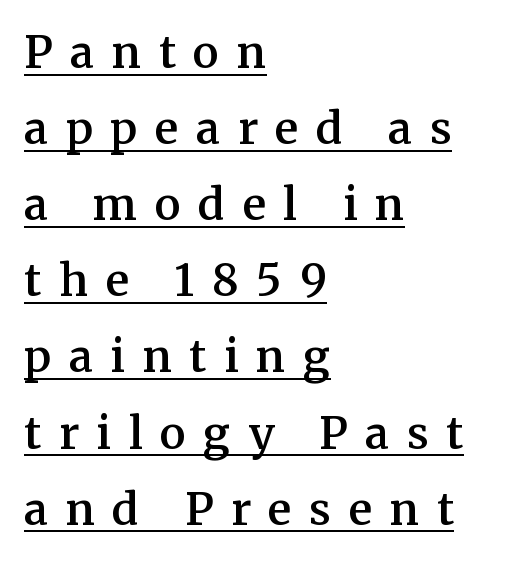
The image shows 44 px semibold serif type, upright; set left-aligned, line spacing 1.73x, unusually wide letter spacing (+0.4 em), underlined; medium stroke contrast and a medium x-height.
